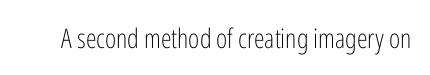
Has an underline been added? It has not. The type is set solid horizontally, with unmodified tracking. The characters are drawn with everyday or finer stroke widths. Every character sits straight up, as roman type does.
